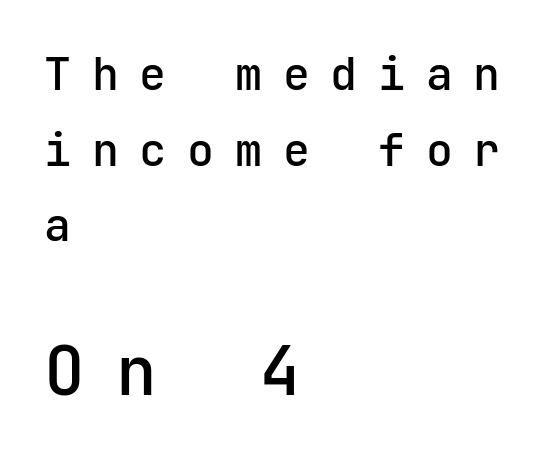
Note the uniform advance width — an 'i' takes as much space as an 'm'. Type size steps up from the first block to the second. This block has exactly the height ordinary leading produces. Horizontal alignment here is leftward, the default for most running prose. Letter spacing: wide.
